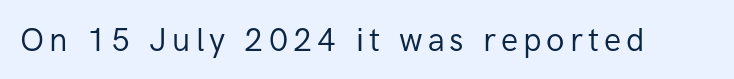
Is the type heavy? It reads as light-to-regular instead. The type family on display is of the sans-serif kind. Spacing verdict: proportional, widths tailored to each character. In terms of posture, this sample is upright. Type without underlining.
